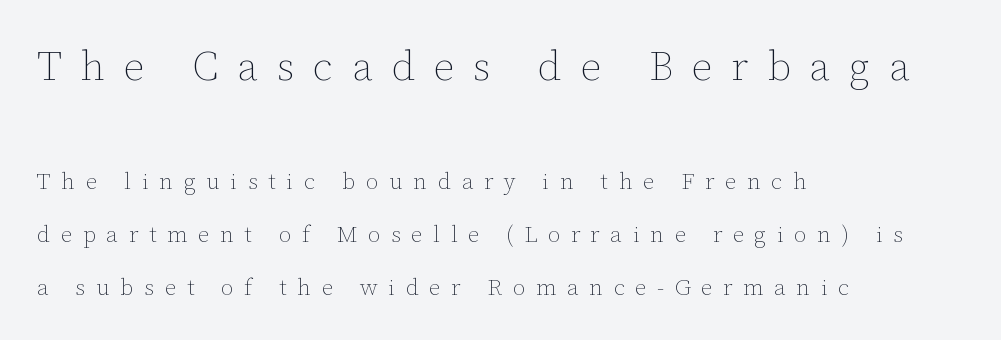
The image shows 41 px thin type, upright; set left-aligned, loose line spacing (2.31x), unusually wide letter spacing (+0.46 em), not underlined; the first (top) block is 1.78x larger; low stroke contrast and a medium x-height.
